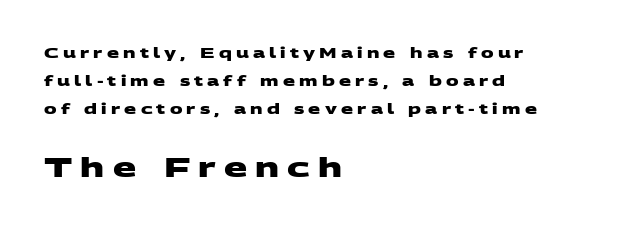
The image shows 27 px bold type; set left-aligned, loose line spacing (2.01x), unusually wide letter spacing (+0.3 em), not underlined; the second (bottom) block is 1.93x larger.
